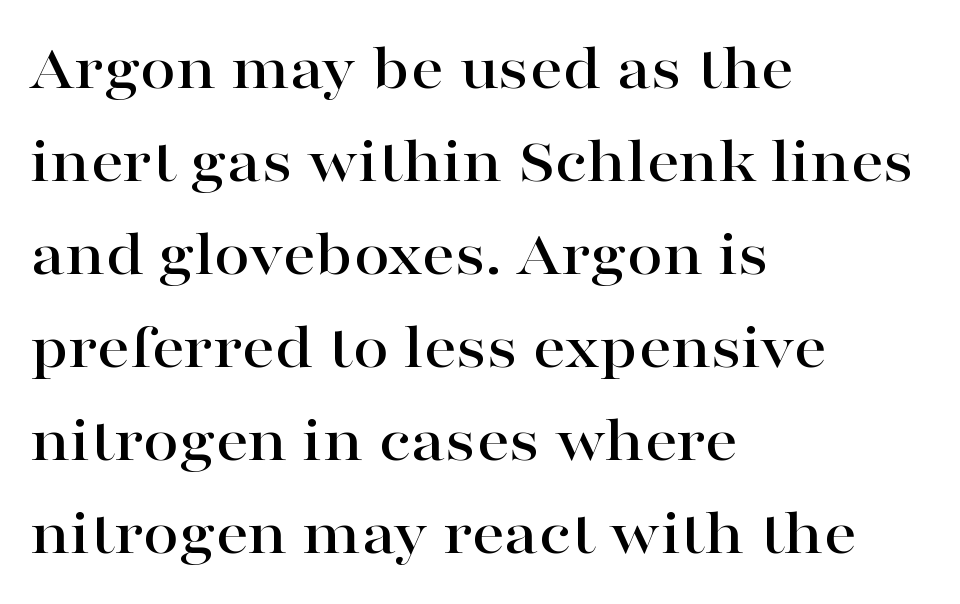
The image shows 65 px wide serif type, upright; set left-aligned, normal line spacing (1.43x), normal letter spacing, not underlined; high stroke contrast and a medium x-height.
